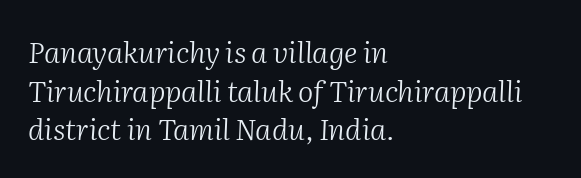
{"serif": "yes", "italic": "yes", "lean": "right", "slant_degrees": 2, "bold": "no", "weight": "light", "width": "normal", "stroke_contrast": "medium", "x_height": "medium", "monospaced": "no", "underline": "no", "align": "left", "line_spacing": "normal", "line_spacing_ratio": 1.33, "letter_spacing": "normal", "letter_spacing_em": 0.0, "glyph_px": 29}
